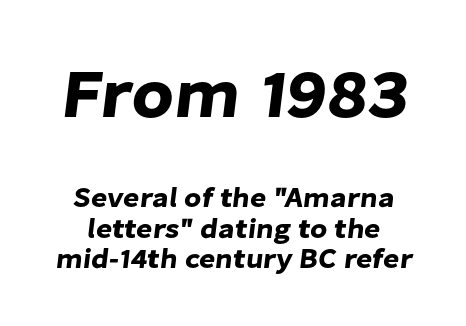
Leading is clearly below the norm, producing a dense column. Looks like regular typesetting: each glyph gets only the width it needs. Each row of text sits above clean, open space. Nope, no serifs anywhere on these letters. Letter spacing: default.
